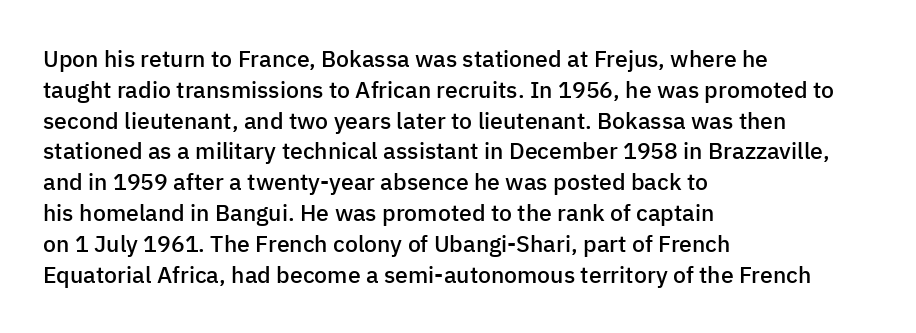
{"italic": "no", "bold": "semi", "underline": "no", "align": "left", "line_spacing": "normal", "line_spacing_ratio": 1.34, "letter_spacing": "normal", "letter_spacing_em": 0.0, "glyph_px": 23}
